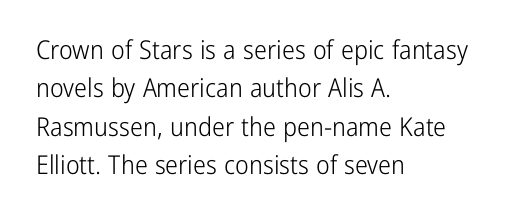
The image shows 26 px text type, upright; set left-aligned, normal line spacing (1.48x), normal letter spacing, not underlined.
